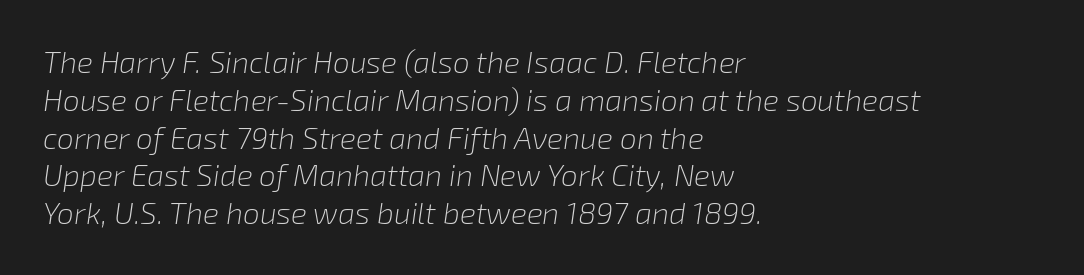
Here the designer chose a conventional face with non-uniform glyph widths. The setting favours the left margin, as ordinary paragraphs usually do. Unbolded letterforms with no extra heft. In terms of leading, this rendering sits right in the middle. Words appear dense and cohesive because spacing is normal. Descenders hang freely into open space.
